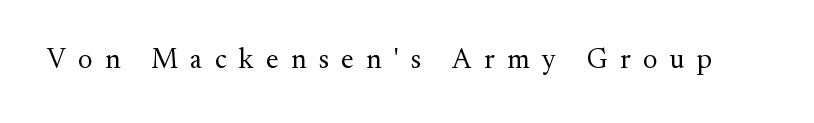
Lines of text with bare space underneath. The passage shown is typeset with a serif family. These lines were composed using upright roman letters. A typesetter would call this proportional, since set widths differ per character. No extra ink here — the face is not bold.
